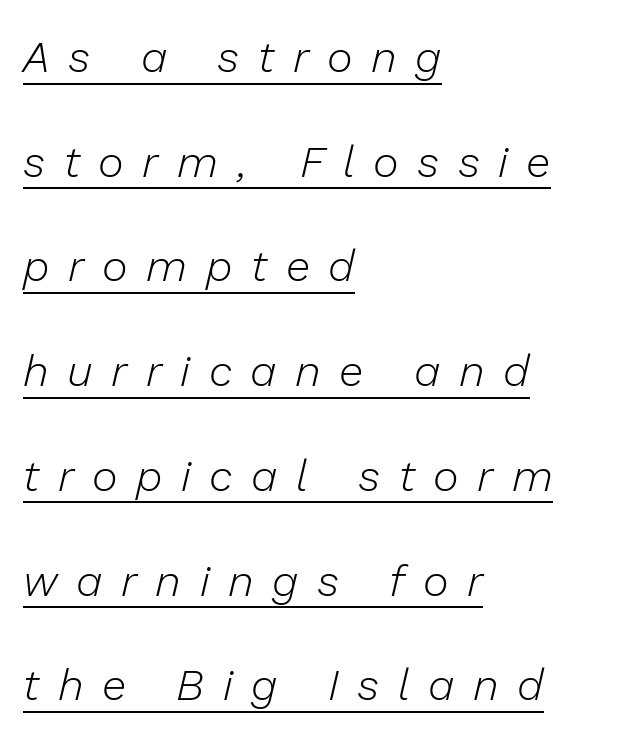
The image shows 44 px light type, italic (leaning right); set left-aligned, loose line spacing (2.38x), unusually wide letter spacing (+0.42 em), underlined; low stroke contrast and a medium x-height.
